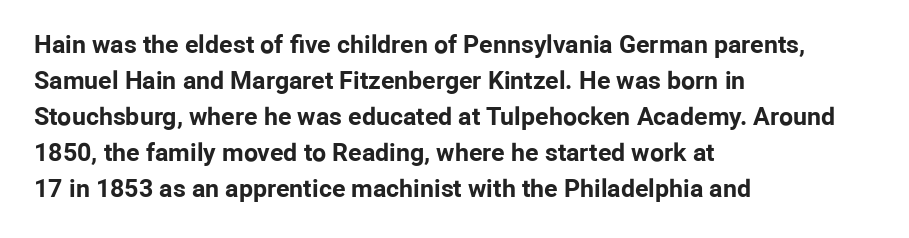
The image shows 25 px bold type, upright; set left-aligned, normal line spacing (1.44x), normal letter spacing, not underlined.
